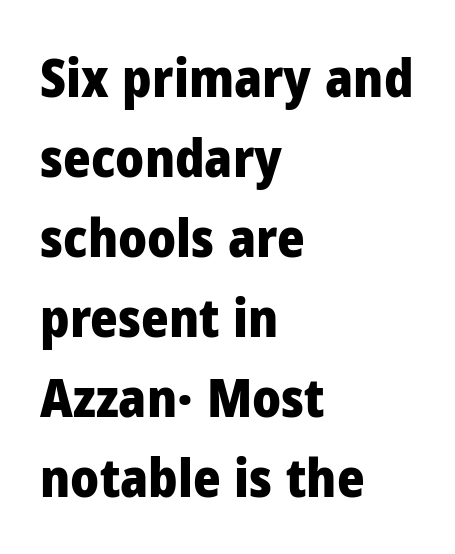
{"serif": "no", "italic": "no", "bold": "yes", "weight": "heavy", "width": "normal", "stroke_contrast": "low", "x_height": "medium", "monospaced": "no", "underline": "no", "align": "left", "line_spacing": "normal", "line_spacing_ratio": 1.51, "letter_spacing": "normal", "letter_spacing_em": 0.0, "glyph_px": 53}
